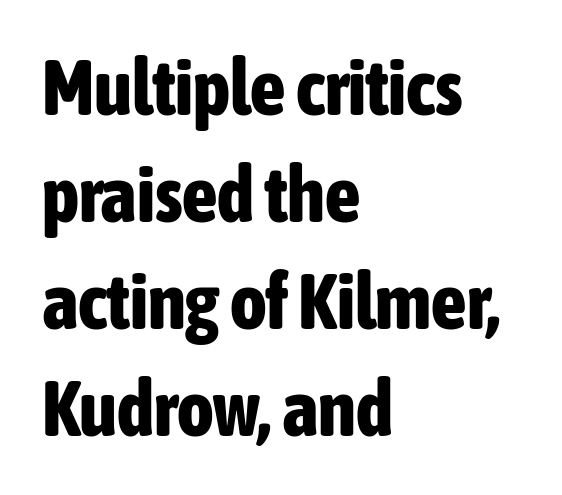
Q: Is the text bold? A: Yes.
Q: Is the text italic (slanted)? A: No, it is upright.
Q: Is the typeface a serif or a sans-serif typeface? A: Sans-serif.
Q: Is the text underlined? A: No.
Q: How is the paragraph aligned? A: Left-aligned.
Q: Is the spacing between letters normal or unusually wide? A: Normal.
Q: Is the spacing between lines tight, normal or loose? A: Normal.
Q: Width (condensed, normal, or wide)? A: Condensed.
Q: Stroke contrast? A: Low.
Q: x-height? A: Medium.
Q: Monospaced? A: No.
